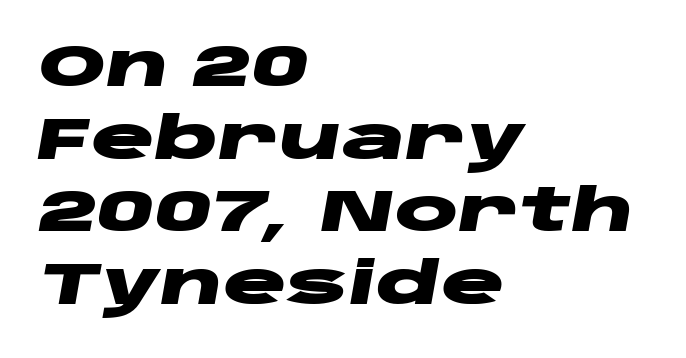
{"italic": "yes", "lean": "right", "slant_degrees": 10, "bold": "yes", "weight": "heavy", "width": "wide", "stroke_contrast": "low", "x_height": "large", "monospaced": "no", "underline": "no", "align": "left", "line_spacing_ratio": 1.23, "letter_spacing": "normal", "letter_spacing_em": 0.0, "glyph_px": 59}
